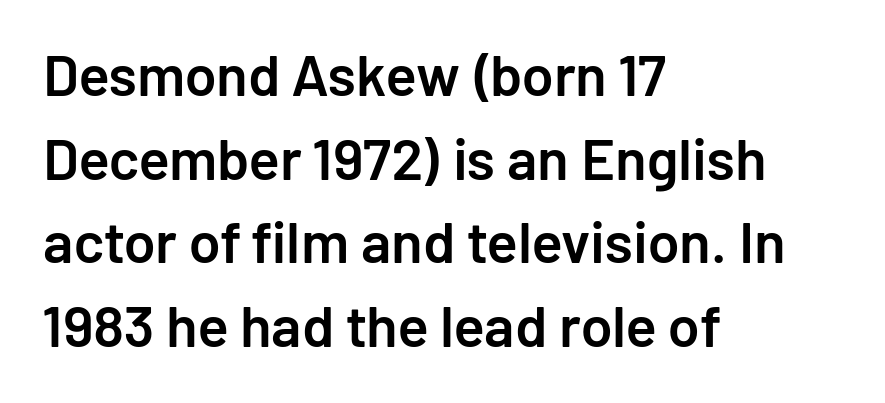
Looks like regular typesetting: each glyph gets only the width it needs. Emphasis by weight is partial: semibold. The horizontal fit of the characters is conventional and even. No italicization has been applied; the sample stays upright. Letters rest on an invisible, unmarked baseline.
